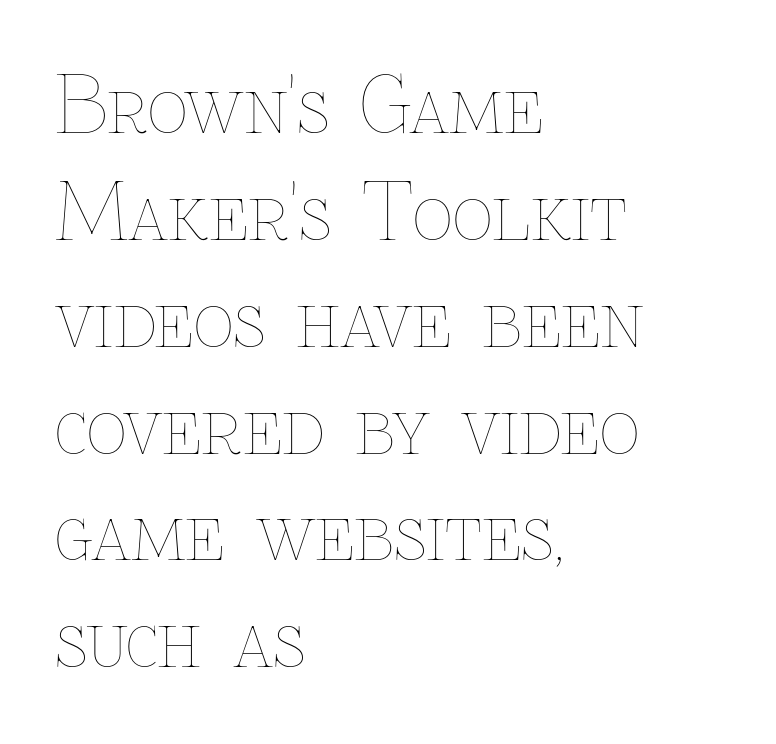
Q: Is the text bold? A: No.
Q: Is the text italic (slanted)? A: No, it is upright.
Q: Is the text underlined? A: No.
Q: How is the paragraph aligned? A: Left-aligned.
Q: Is the spacing between letters normal or unusually wide? A: Normal.
Q: Is the spacing between lines tight, normal or loose? A: Normal.
Q: Width (condensed, normal, or wide)? A: Normal.
Q: Stroke contrast? A: Low.
Q: x-height? A: Medium.
Q: Monospaced? A: No.
